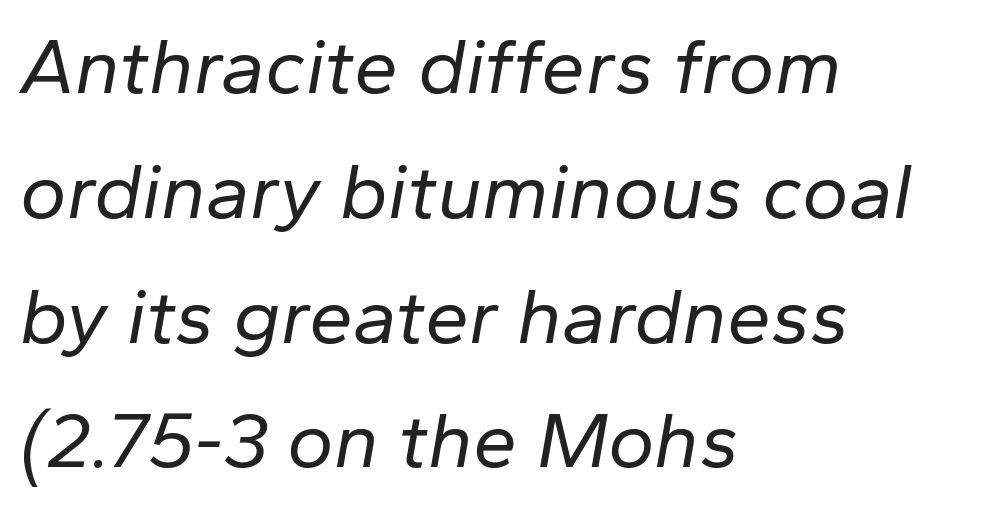
The lines sit at an ordinary, default distance from one another. A typesetter would call this zero additional tracking. Note the varied advance widths — an 'i' is clearly narrower than an 'm'. Which margin do the lines hug? The left one — the right edge is uneven. Emphasis-style slanted type is in use.
